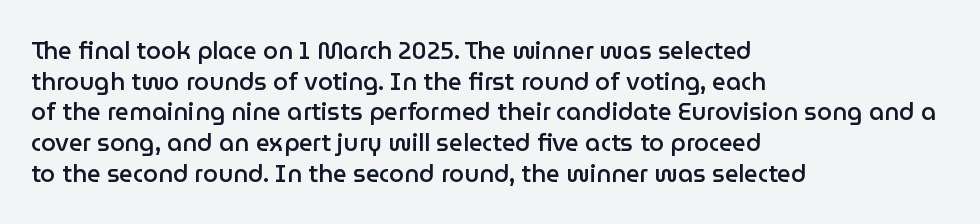
Q: Is the text bold? A: Semi-bold.
Q: Is the text italic (slanted)? A: No, it is upright.
Q: Is the text underlined? A: No.
Q: How is the paragraph aligned? A: Left-aligned.
Q: Is the spacing between letters normal or unusually wide? A: Normal.
Q: Is the spacing between lines tight, normal or loose? A: Normal.
